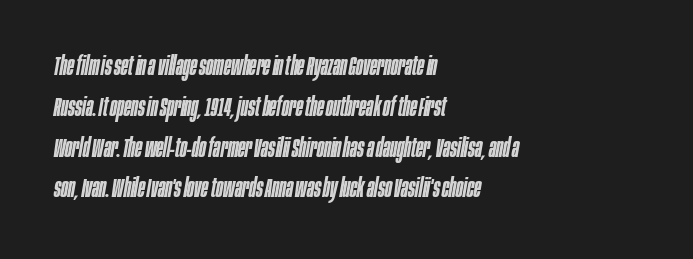
The image shows 26 px text type, italic (leaning right); set left-aligned, normal line spacing (1.57x), normal letter spacing, not underlined.
